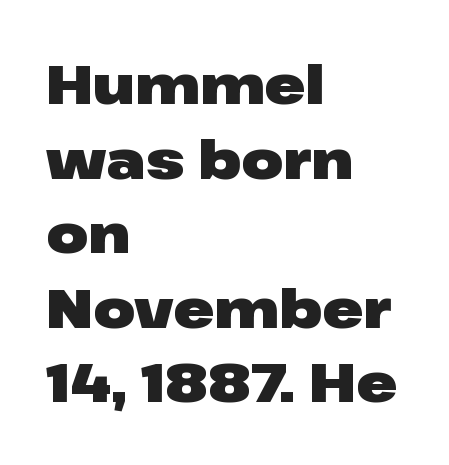
The image shows 54 px heavy, wide sans-serif type, upright; set left-aligned, normal line spacing (1.38x), normal letter spacing, not underlined; low stroke contrast and a medium x-height.
